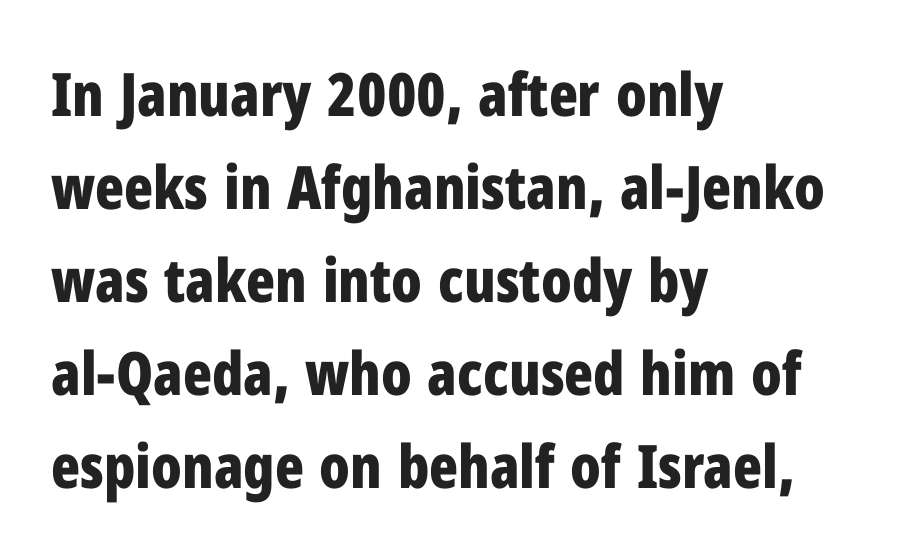
The image shows 60 px bold, condensed sans-serif type, upright; set left-aligned, normal line spacing (1.55x), normal letter spacing, not underlined; low stroke contrast and a medium x-height.
